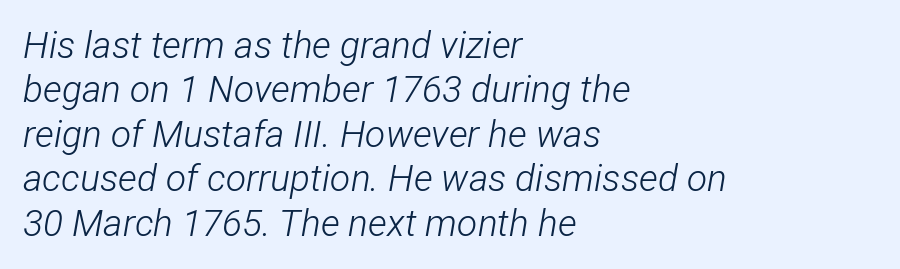
{"italic": "yes", "lean": "right", "slant_degrees": 12, "bold": "no", "weight": "light", "width": "condensed", "stroke_contrast": "low", "x_height": "medium", "monospaced": "no", "underline": "no", "align": "left", "line_spacing_ratio": 1.2, "letter_spacing": "normal", "letter_spacing_em": 0.0, "glyph_px": 37}
